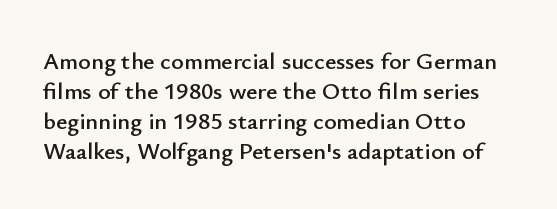
Q: Is the text italic (slanted)? A: No, it is upright.
Q: Is the text underlined? A: No.
Q: How is the paragraph aligned? A: Left-aligned.
Q: Is the spacing between letters normal or unusually wide? A: Normal.
Q: Is the spacing between lines tight, normal or loose? A: Normal.
